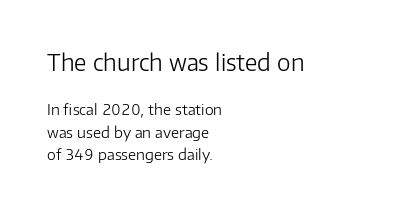
{"italic": "no", "bold": "no", "underline": "no", "align": "left", "line_spacing": "normal", "line_spacing_ratio": 1.48, "letter_spacing": "normal", "letter_spacing_em": 0.0, "larger_block": "first", "size_ratio": 1.53, "glyph_px": 23}
